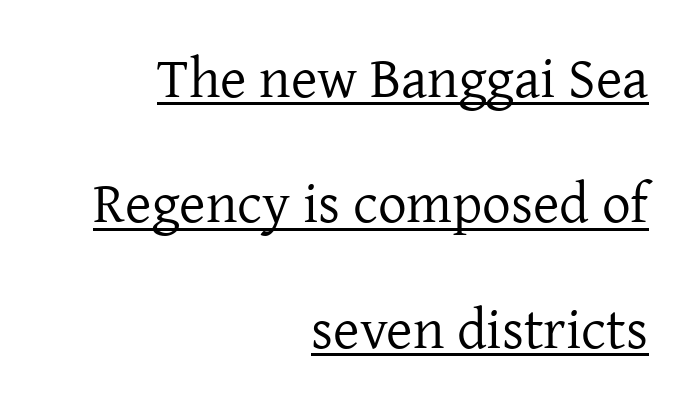
The image shows 57 px regular-weight serif type, upright; set right-aligned, loose line spacing (2.2x), normal letter spacing, underlined; low stroke contrast and a medium x-height.
